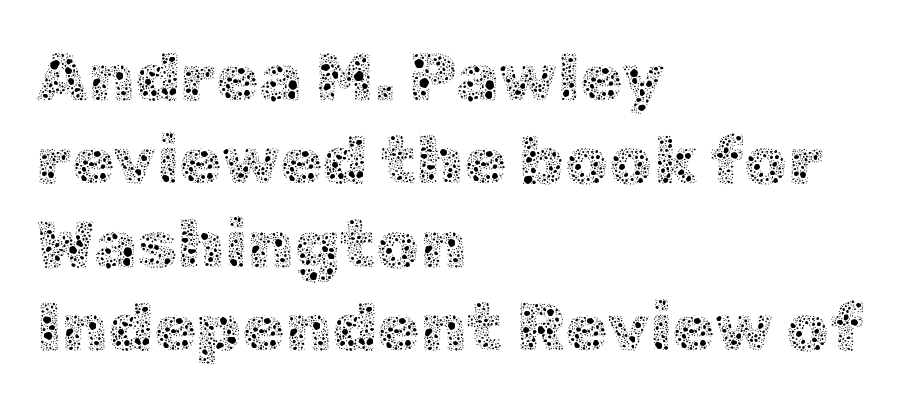
The image shows 69 px thin type, upright; set left-aligned, line spacing 1.21x, normal letter spacing, not underlined; a medium x-height.
